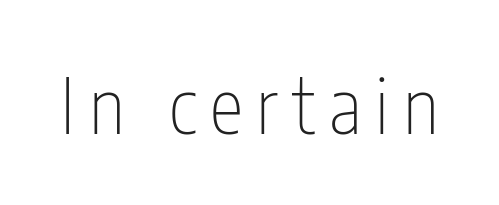
{"serif": "no", "italic": "no", "bold": "no", "weight": "thin", "width": "condensed", "stroke_contrast": "low", "x_height": "medium", "monospaced": "no", "underline": "no", "glyph_px": 77}
